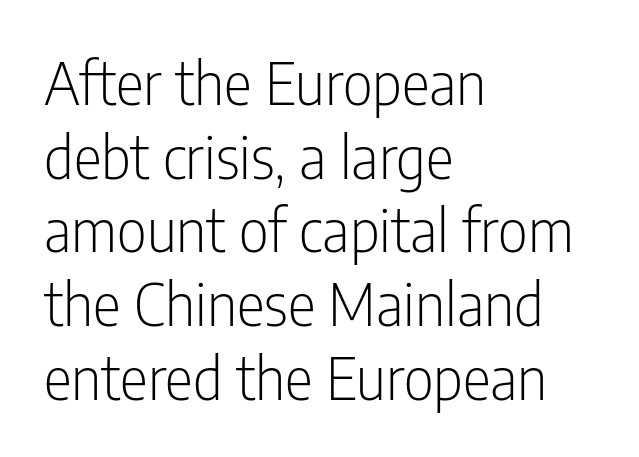
I'd call this a sans setting — the letters go barefoot. Short note: letters normally spaced. Rendered with straight, roman letterforms. How would I describe the line gaps? Plain and ordinary.
